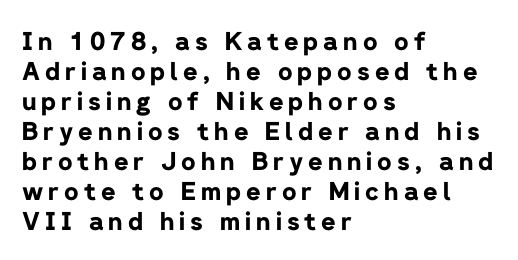
Q: Is the text bold? A: Yes.
Q: Is the text italic (slanted)? A: No, it is upright.
Q: Is the text underlined? A: No.
Q: How is the paragraph aligned? A: Left-aligned.
Q: Is the spacing between letters normal or unusually wide? A: Unusually wide.
